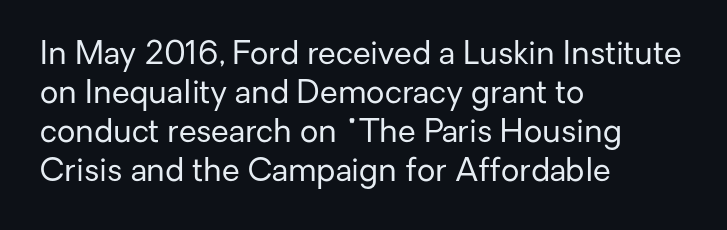
Q: Is the text bold? A: No.
Q: Is the text italic (slanted)? A: No, it is upright.
Q: Is the typeface a serif or a sans-serif typeface? A: Sans-serif.
Q: Is the text underlined? A: No.
Q: How is the paragraph aligned? A: Left-aligned.
Q: Is the spacing between letters normal or unusually wide? A: Normal.
Q: Width (condensed, normal, or wide)? A: Normal.
Q: Stroke contrast? A: Low.
Q: x-height? A: Medium.
Q: Monospaced? A: No.
